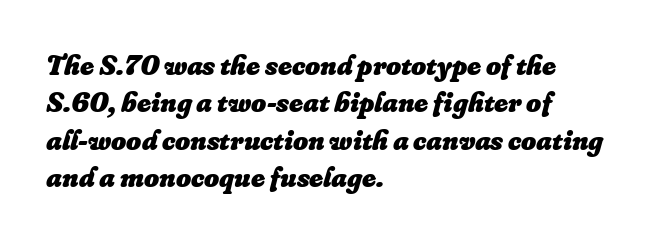
The image shows 29 px heavy type, italic (leaning right); set left-aligned, normal line spacing (1.29x), normal letter spacing, not underlined; low stroke contrast and a small x-height.
